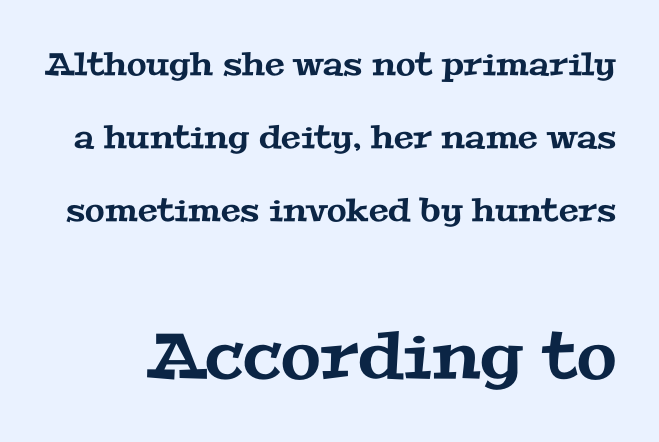
The image shows 65 px wide serif type; set loose line spacing (2.28x), normal letter spacing, not underlined; the second (bottom) block is 2.03x larger; medium stroke contrast and a medium x-height.
